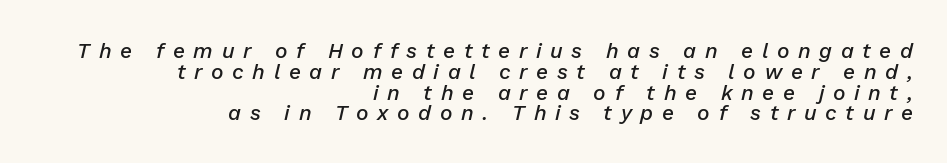
The image shows 21 px text type, italic (leaning right); set right-aligned, tight line spacing (0.99x), unusually wide letter spacing (+0.41 em), not underlined.
